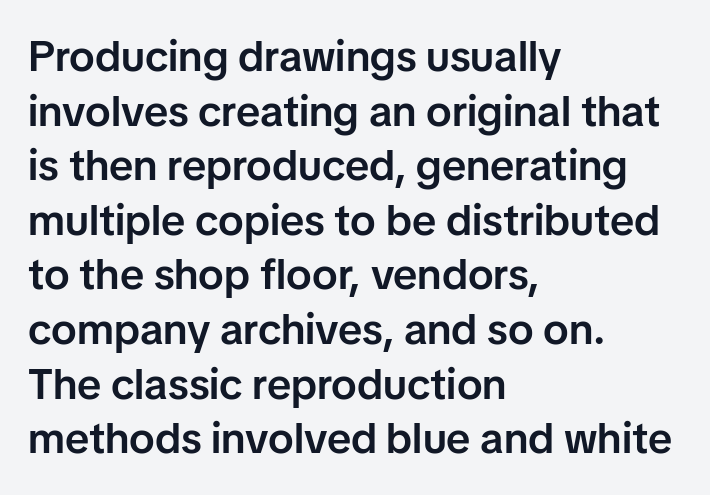
The image shows 43 px semibold sans-serif type, upright; set left-aligned, normal line spacing (1.27x), normal letter spacing, not underlined; low stroke contrast and a medium x-height.
